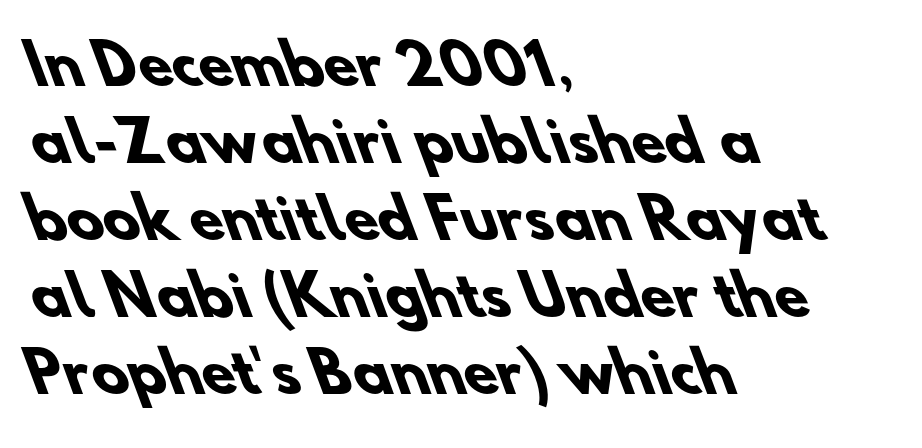
Q: Is the text bold? A: Yes.
Q: Is the typeface a serif or a sans-serif typeface? A: Sans-serif.
Q: Is the text underlined? A: No.
Q: How is the paragraph aligned? A: Left-aligned.
Q: Is the spacing between letters normal or unusually wide? A: Normal.
Q: Is the spacing between lines tight, normal or loose? A: Normal.
Q: Width (condensed, normal, or wide)? A: Normal.
Q: Stroke contrast? A: Low.
Q: x-height? A: Small.
Q: Monospaced? A: No.
